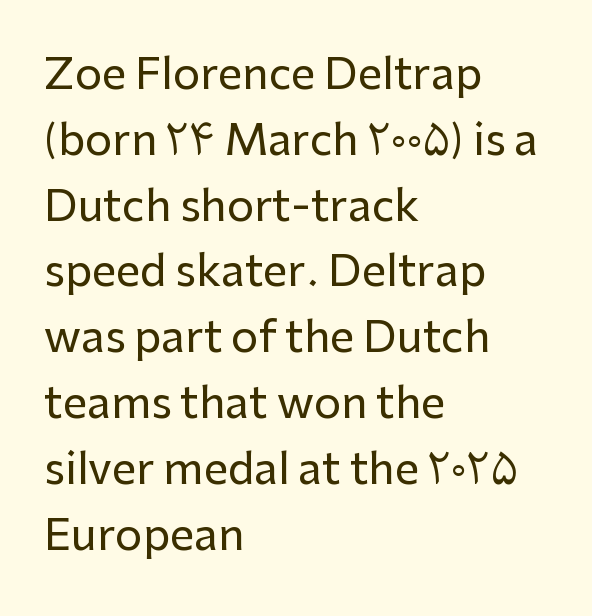
The face used here is proportionally spaced, like ordinary book or web type. Stroke terminals: plain, sans-serif. Baseline-to-baseline distance is the conventional proportion of letter height. Tall strokes in this sample are plumb rather than angled. The line texture is even and compact thanks to regular tracking.
